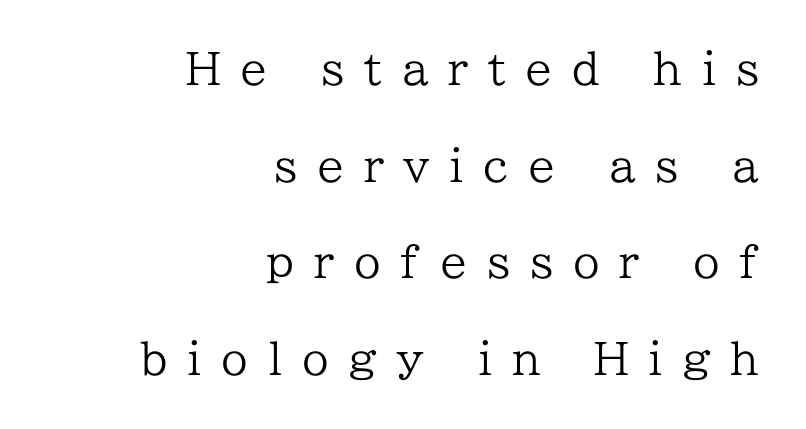
{"serif": "yes", "italic": "no", "bold": "no", "weight": "regular", "width": "normal", "stroke_contrast": "low", "x_height": "medium", "monospaced": "no", "underline": "no", "align": "right", "line_spacing": "loose", "line_spacing_ratio": 2.25, "letter_spacing": "wide", "letter_spacing_em": 0.46, "glyph_px": 43}
